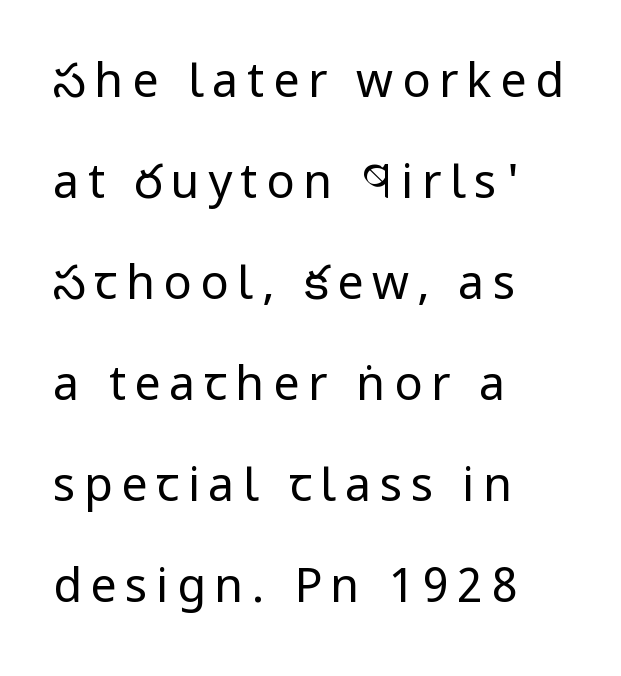
The image shows 47 px regular-weight, condensed sans-serif type, upright; set left-aligned, loose line spacing (2.15x), not underlined; low stroke contrast and a large x-height.
